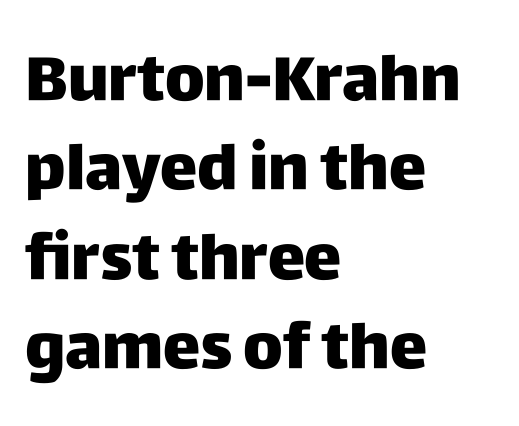
Q: Is the text italic (slanted)? A: No, it is upright.
Q: Is the typeface a serif or a sans-serif typeface? A: Sans-serif.
Q: Is the text underlined? A: No.
Q: How is the paragraph aligned? A: Left-aligned.
Q: Is the spacing between letters normal or unusually wide? A: Normal.
Q: Is the spacing between lines tight, normal or loose? A: Normal.
Q: Width (condensed, normal, or wide)? A: Normal.
Q: Stroke contrast? A: Low.
Q: x-height? A: Large.
Q: Monospaced? A: No.
